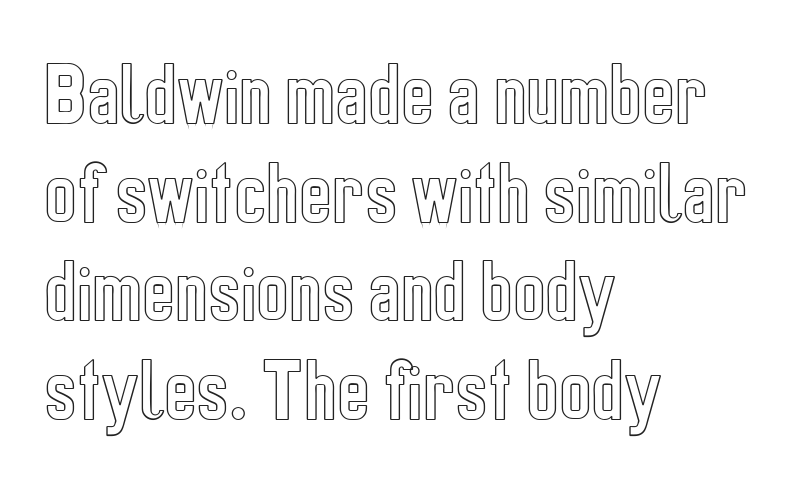
Italic? Not at all — the glyphs are vertical. Regular leading. Between one letter and the next there's only the usual sliver of space. Notice how the passage keeps a crisp vertical edge on the left only.
